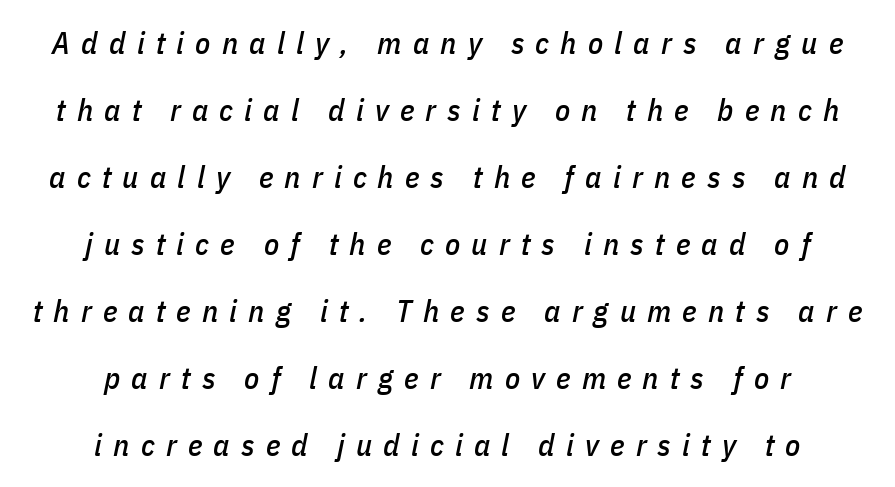
Q: Is the text italic (slanted)? A: Yes, it leans right by about 11 degrees.
Q: Is the text underlined? A: No.
Q: How is the paragraph aligned? A: Centered.
Q: Is the spacing between letters normal or unusually wide? A: Unusually wide.
Q: Is the spacing between lines tight, normal or loose? A: Loose.
Q: Width (condensed, normal, or wide)? A: Condensed.
Q: Stroke contrast? A: Low.
Q: x-height? A: Medium.
Q: Monospaced? A: No.
